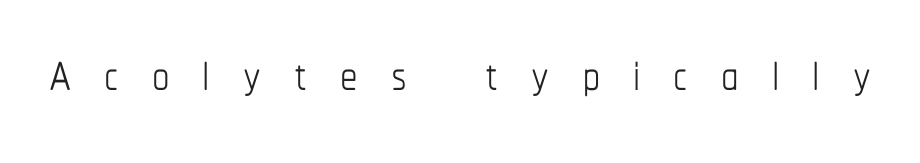
Look at the tracking — it's clearly loosened, letters drifting apart. The rendering uses natural spacing where letterforms have individual widths. Posture: upright roman. The gap between lines stays unmarked. The letterforms sit at book weight or below.
